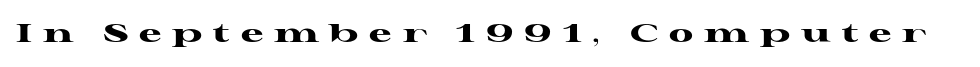
The image shows 25 px bold type, upright; set unusually wide letter spacing (+0.44 em), not underlined.
